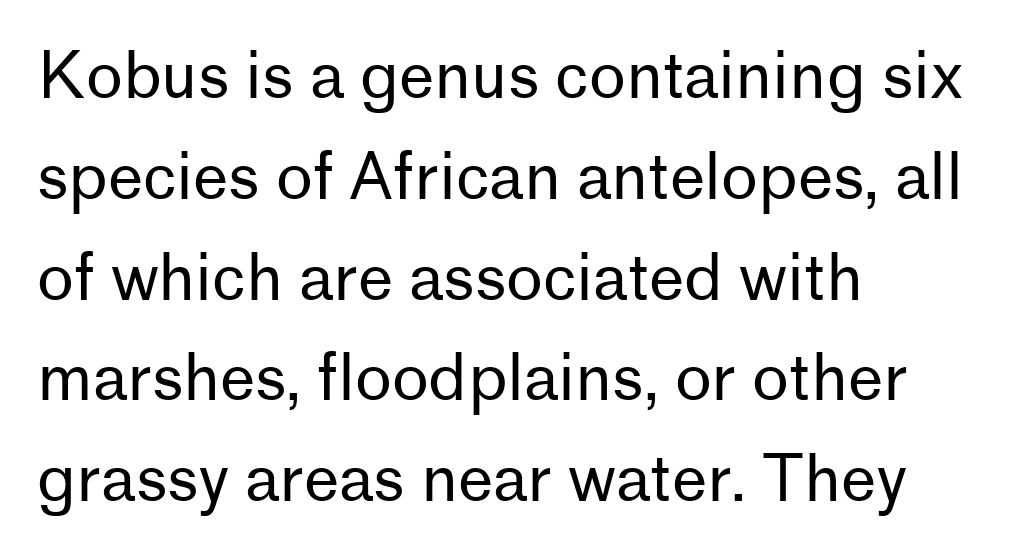
Casual observation: everything's shoved over to the left. The letterforms sit at book weight or below. This sample uses plain, unmodified letter spacing. Font category for this specimen: sans-serif. Regarding leading, the lines here are spaced in the standard way. Quick note: underline off.
